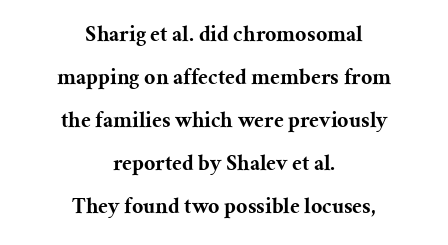
Tracking value appears to be zero — textbook default spacing. Leading: increased. Line starts and ends both wander, symmetrically. A clean baseline with only descenders dipping below it. The letters are bold, with thick, heavy strokes.
